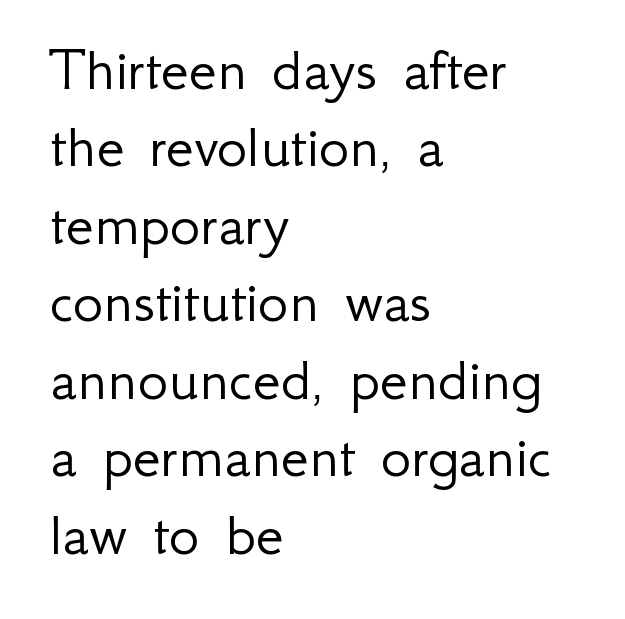
{"serif": "no", "italic": "no", "bold": "no", "weight": "light", "width": "normal", "stroke_contrast": "low", "x_height": "small", "monospaced": "no", "underline": "no", "align": "left", "line_spacing_ratio": 1.21, "letter_spacing": "normal", "letter_spacing_em": 0.0, "glyph_px": 64}
